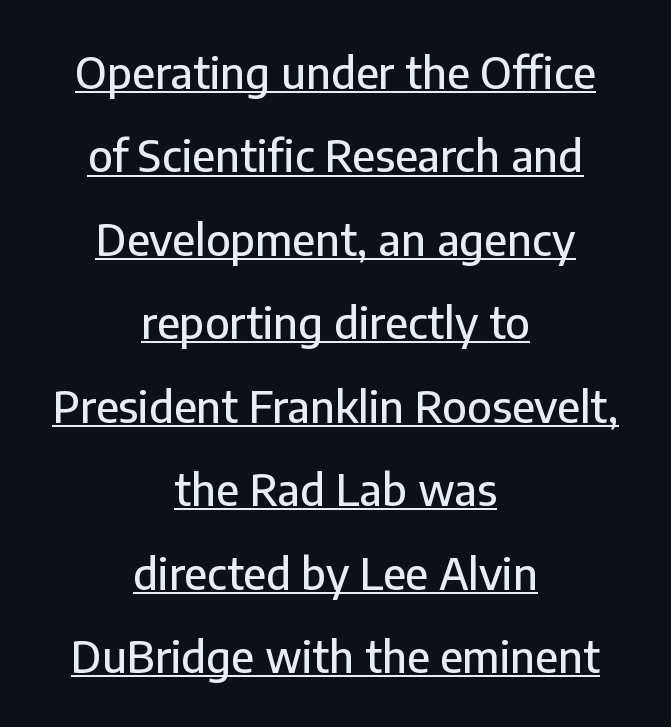
The image shows 43 px sans-serif type, upright; set centered, loose line spacing (1.94x), normal letter spacing, underlined; low stroke contrast and a medium x-height.
